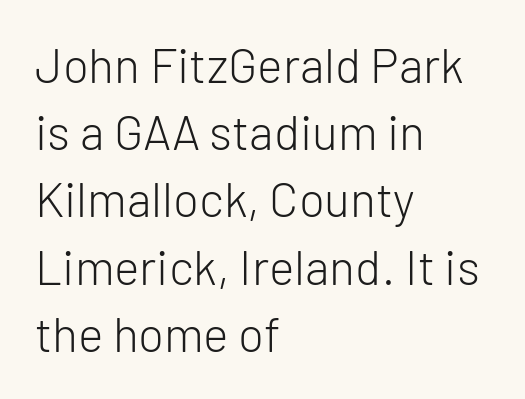
Q: Is the text bold? A: No.
Q: Is the text italic (slanted)? A: No, it is upright.
Q: Is the typeface a serif or a sans-serif typeface? A: Sans-serif.
Q: Is the text underlined? A: No.
Q: How is the paragraph aligned? A: Left-aligned.
Q: Is the spacing between letters normal or unusually wide? A: Normal.
Q: Is the spacing between lines tight, normal or loose? A: Normal.
Q: Width (condensed, normal, or wide)? A: Normal.
Q: Stroke contrast? A: Low.
Q: x-height? A: Medium.
Q: Monospaced? A: No.
